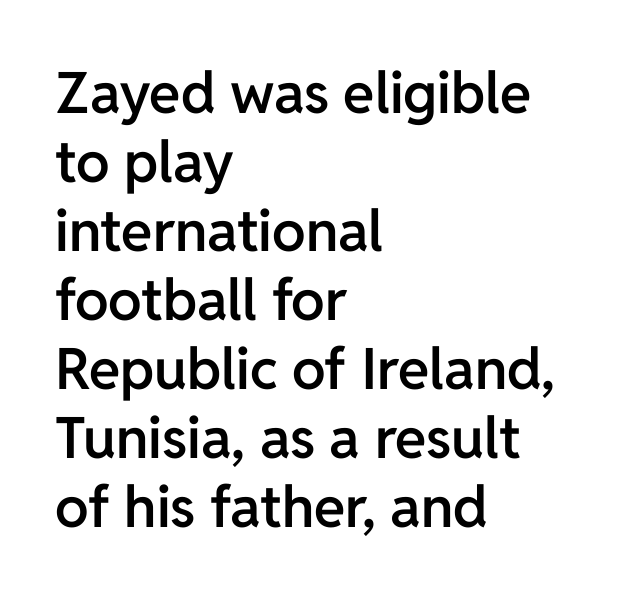
{"serif": "no", "italic": "no", "bold": "semi", "weight": "semibold", "width": "normal", "stroke_contrast": "low", "x_height": "medium", "monospaced": "no", "underline": "no", "align": "left", "line_spacing_ratio": 1.21, "letter_spacing": "normal", "letter_spacing_em": 0.0, "glyph_px": 57}
